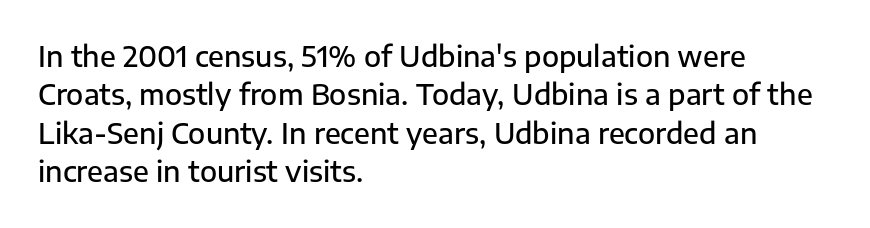
{"serif": "no", "italic": "no", "bold": "semi", "weight": "semibold", "width": "normal", "stroke_contrast": "low", "x_height": "medium", "monospaced": "no", "underline": "no", "align": "left", "line_spacing": "normal", "line_spacing_ratio": 1.37, "letter_spacing": "normal", "letter_spacing_em": 0.0, "glyph_px": 28}
